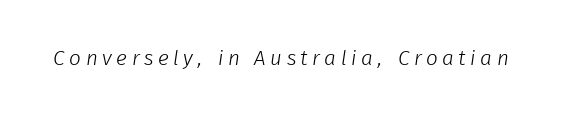
{"bold": "no", "underline": "no", "letter_spacing": "wide", "letter_spacing_em": 0.21, "glyph_px": 21}
